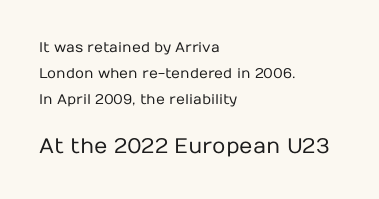
Q: Is the text bold? A: No.
Q: Is the text italic (slanted)? A: No, it is upright.
Q: Is the text underlined? A: No.
Q: How is the paragraph aligned? A: Left-aligned.
Q: Is the spacing between letters normal or unusually wide? A: Normal.
Q: Which block of text is set in a larger size, the first (top) or the second (bottom)? A: The second (bottom) one.
